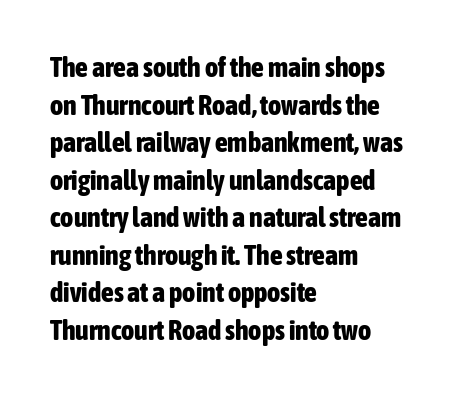
Q: Is the text bold? A: Yes.
Q: Is the text italic (slanted)? A: No, it is upright.
Q: Is the typeface a serif or a sans-serif typeface? A: Sans-serif.
Q: Is the text underlined? A: No.
Q: How is the paragraph aligned? A: Left-aligned.
Q: Is the spacing between letters normal or unusually wide? A: Normal.
Q: Is the spacing between lines tight, normal or loose? A: Normal.
Q: Width (condensed, normal, or wide)? A: Condensed.
Q: Stroke contrast? A: Low.
Q: x-height? A: Medium.
Q: Monospaced? A: No.
